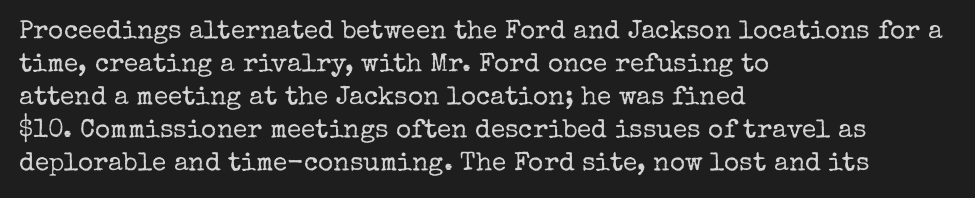
{"italic": "no", "bold": "no", "underline": "no", "align": "left", "line_spacing": "normal", "line_spacing_ratio": 1.27, "letter_spacing": "normal", "letter_spacing_em": 0.0, "glyph_px": 26}
